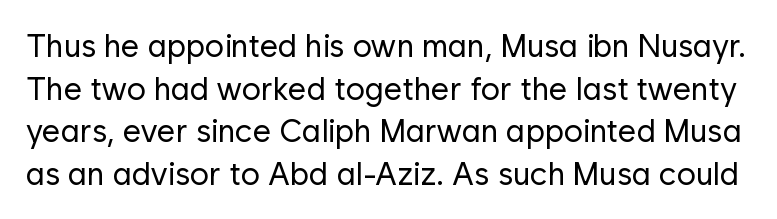
Each new line begins a customary step beneath the previous one. The strip under each line holds only bare page. Caption: standard tracking, unaltered. Nope, no serifs anywhere on these letters. Stems here are at most as thick as an everyday book face. Style check: upright.
